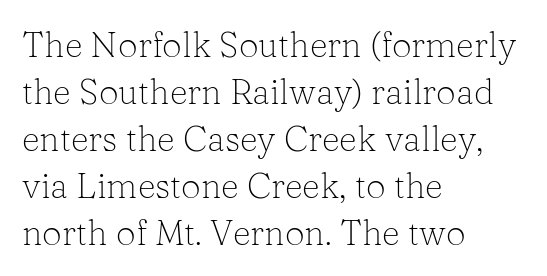
Summary of weight: not heavy and not bold. The ragged edge is on the right, which tells us the setting is flush left. Glance below the letters and you will spot only blank space. Spacing verdict: proportional, widths tailored to each character.
